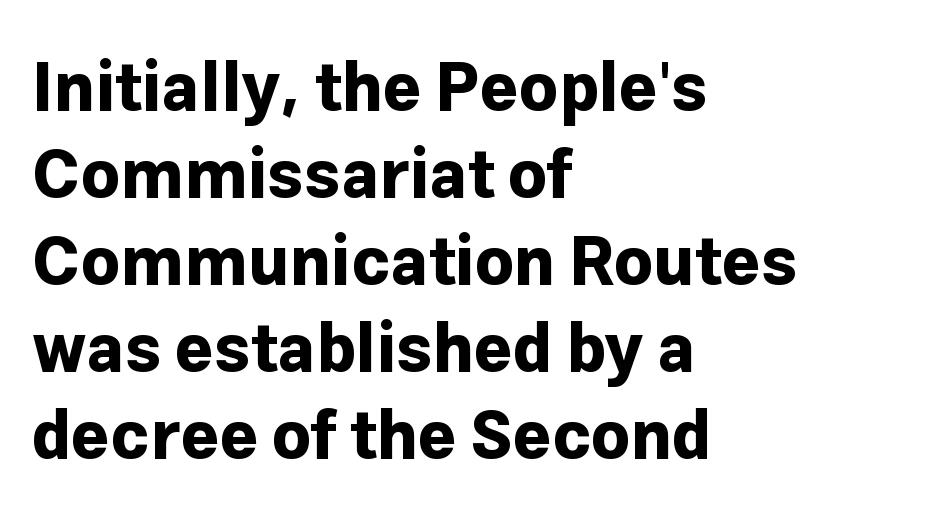
{"serif": "no", "italic": "no", "bold": "yes", "weight": "bold", "width": "normal", "stroke_contrast": "low", "x_height": "medium", "monospaced": "no", "underline": "no", "align": "left", "line_spacing": "normal", "line_spacing_ratio": 1.3, "letter_spacing": "normal", "letter_spacing_em": 0.0, "glyph_px": 67}
